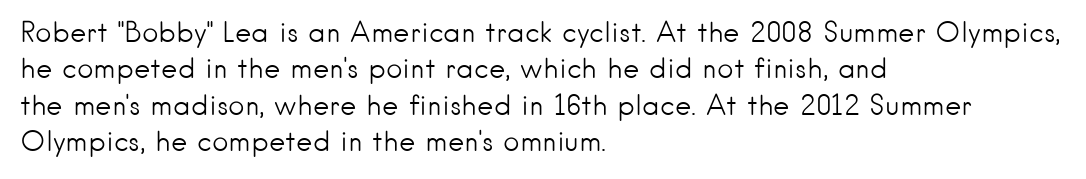
{"serif": "no", "italic": "no", "bold": "no", "weight": "light", "width": "normal", "stroke_contrast": "low", "x_height": "small", "monospaced": "no", "underline": "no", "align": "left", "line_spacing": "normal", "line_spacing_ratio": 1.3, "letter_spacing": "normal", "letter_spacing_em": 0.0, "glyph_px": 28}
